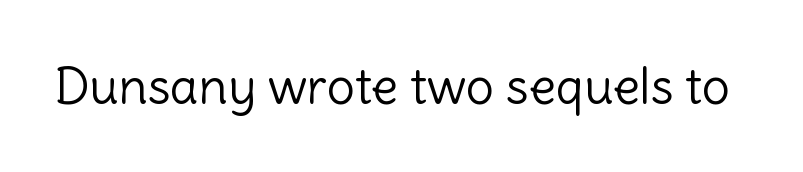
This sample has the flowing, uneven cadence of proportional lettering. Nobody drew a line under any word here. When letters stand straight like this, we call the style roman or upright. The font is comparable to plain body text, perhaps lighter.
